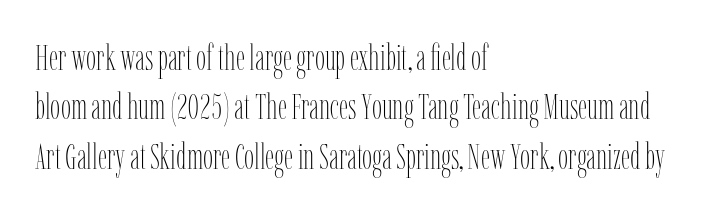
The image shows 36 px thin, condensed type, upright; set left-aligned, normal line spacing (1.37x), normal letter spacing, not underlined; low stroke contrast and a medium x-height.
